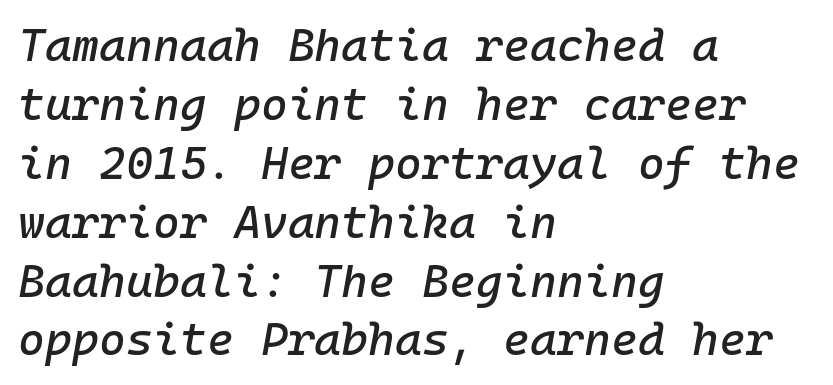
The image shows 46 px text type, italic (leaning right), monospaced; set left-aligned, normal line spacing (1.28x), normal letter spacing, not underlined; low stroke contrast and a medium x-height.
